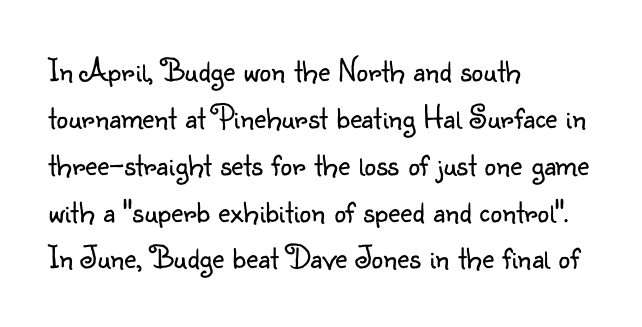
{"serif": "no", "italic": "no", "bold": "no", "weight": "light", "width": "normal", "stroke_contrast": "low", "x_height": "small", "monospaced": "no", "underline": "no", "align": "left", "line_spacing": "normal", "line_spacing_ratio": 1.42, "letter_spacing": "normal", "letter_spacing_em": 0.0, "glyph_px": 33}
